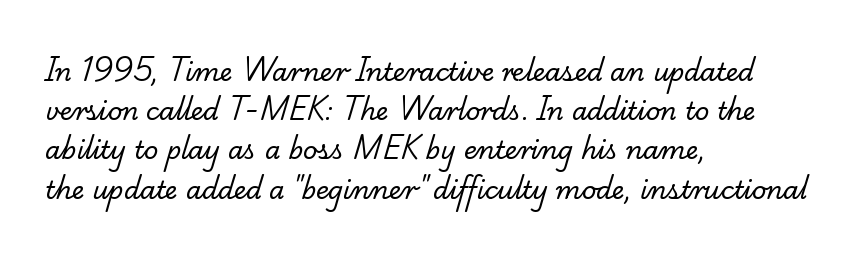
The glyphs are unaccompanied by any horizontal stroke below them. The passage shown is not bold in any degree. Notice how descenders clear the ascenders below comfortably — that's standard leading. Honestly, the letter spacing is just normal — you wouldn't notice it. Caption: multi-line text, flush left, ragged right.
